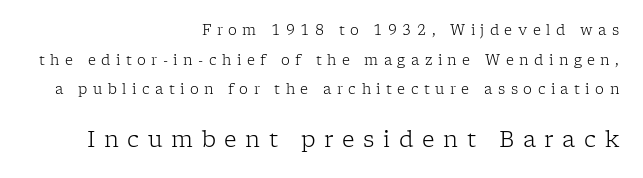
Q: Is the text bold? A: No.
Q: Is the text italic (slanted)? A: No, it is upright.
Q: Is the text underlined? A: No.
Q: How is the paragraph aligned? A: Right-aligned.
Q: Is the spacing between letters normal or unusually wide? A: Unusually wide.
Q: Is the spacing between lines tight, normal or loose? A: Loose.
Q: Which block of text is set in a larger size, the first (top) or the second (bottom)? A: The second (bottom) one.
